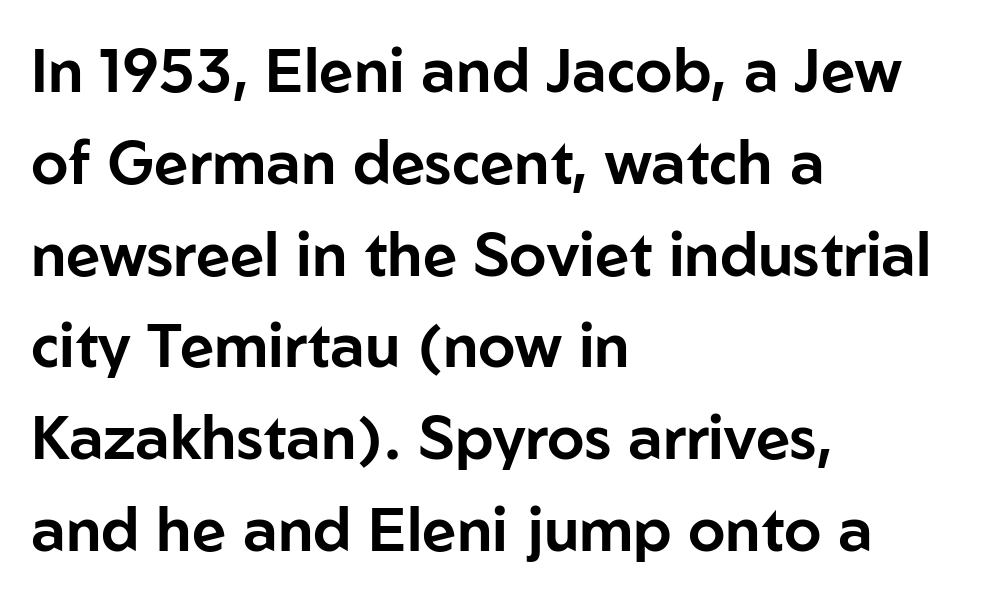
The image shows 60 px sans-serif type, upright; set left-aligned, normal line spacing (1.53x), normal letter spacing, not underlined; low stroke contrast and a medium x-height.
